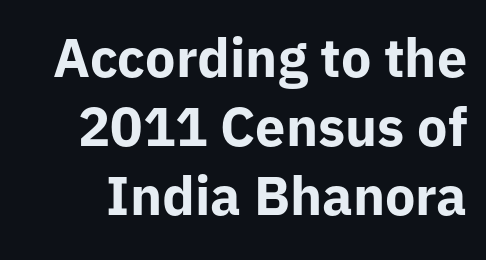
{"serif": "no", "italic": "no", "bold": "yes", "weight": "bold", "width": "normal", "stroke_contrast": "low", "x_height": "medium", "monospaced": "no", "underline": "no", "line_spacing": "normal", "line_spacing_ratio": 1.28, "letter_spacing": "normal", "letter_spacing_em": 0.0, "glyph_px": 54}
